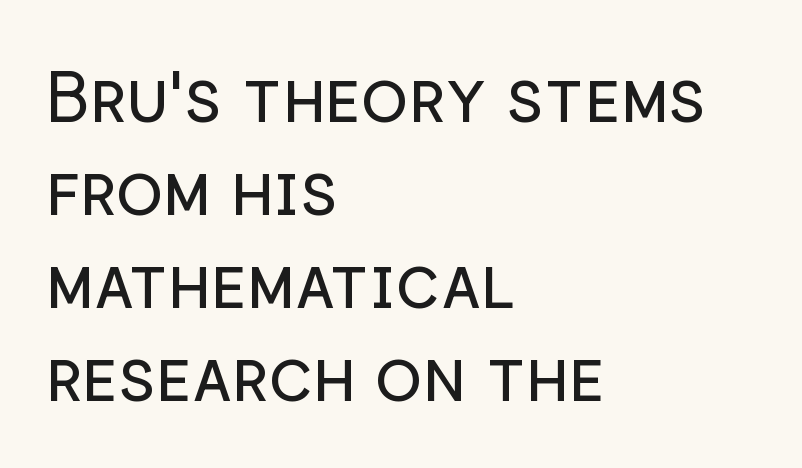
{"serif": "no", "italic": "no", "bold": "no", "weight": "regular", "width": "normal", "stroke_contrast": "low", "x_height": "medium", "monospaced": "no", "underline": "no", "align": "left", "line_spacing": "normal", "line_spacing_ratio": 1.33, "letter_spacing": "normal", "letter_spacing_em": 0.0, "glyph_px": 70}
